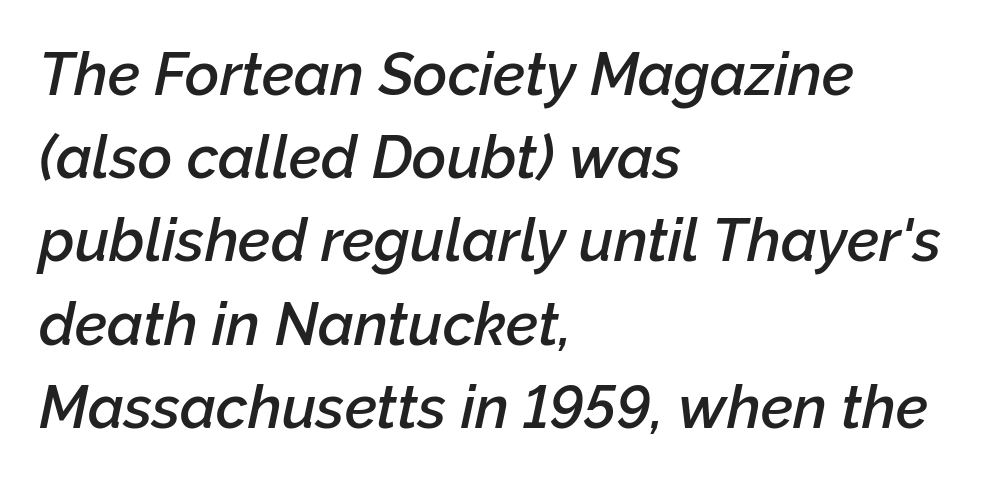
The image shows 59 px semibold type, italic (leaning right); set left-aligned, normal line spacing (1.41x), normal letter spacing, not underlined; low stroke contrast and a medium x-height.
